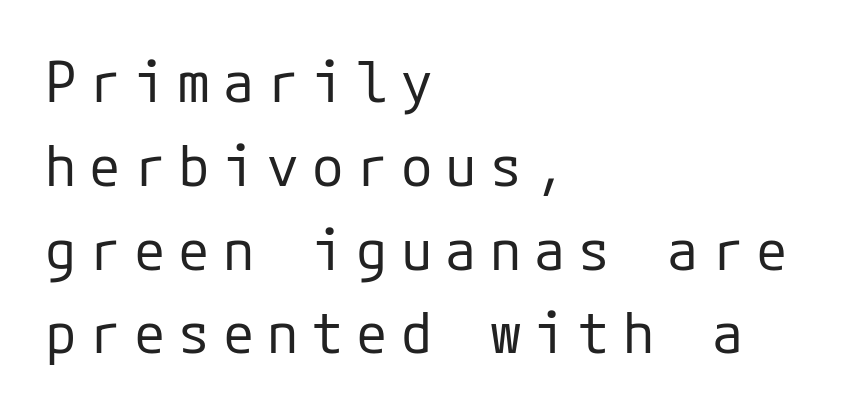
Ascenders rise straight up at ninety degrees. Font category for this specimen: sans-serif. Here the glyphs are tracked loosely, breaking word shapes into spaced letters. The designer left line spacing at the default.
